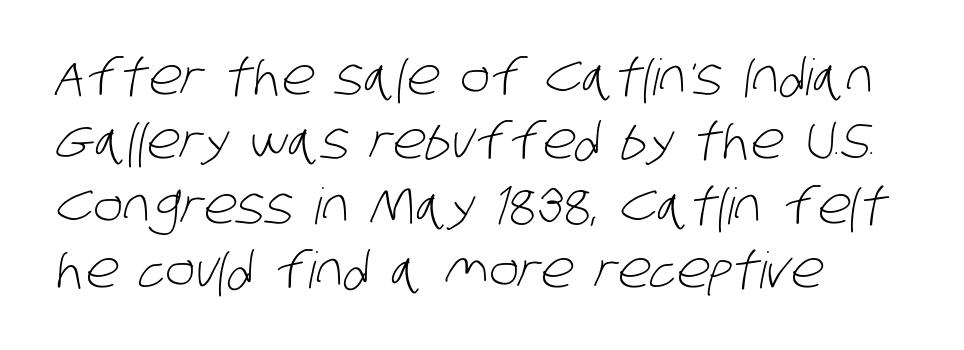
Letterform terminals end flat and unadorned throughout the passage. You could not count columns in this text — the font is proportionally spaced. The weight would be labelled regular, book, light, or lighter still. The passage shown is not underscored anywhere. Typeset ragged right — the left edge is the straight one.
